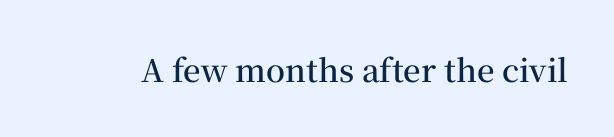
Q: Is the text bold? A: Semi-bold.
Q: Is the text italic (slanted)? A: No, it is upright.
Q: Is the typeface a serif or a sans-serif typeface? A: Serif.
Q: Is the text underlined? A: No.
Q: Is the spacing between letters normal or unusually wide? A: Normal.
Q: Width (condensed, normal, or wide)? A: Normal.
Q: Stroke contrast? A: Medium.
Q: x-height? A: Medium.
Q: Monospaced? A: No.
